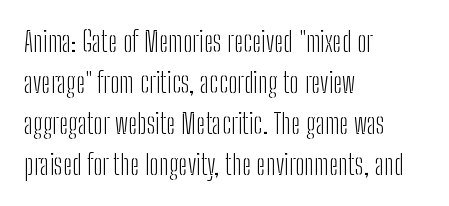
{"serif": "no", "italic": "no", "bold": "no", "weight": "light", "width": "condensed", "stroke_contrast": "low", "x_height": "medium", "monospaced": "no", "underline": "no", "align": "left", "line_spacing": "normal", "line_spacing_ratio": 1.47, "letter_spacing": "normal", "letter_spacing_em": 0.0, "glyph_px": 28}
